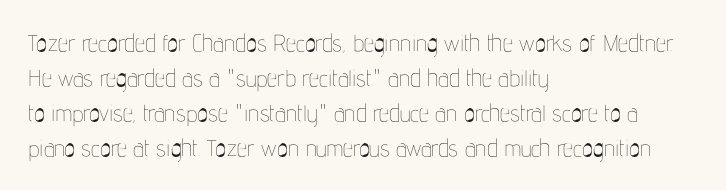
Q: Is the text bold? A: No.
Q: Is the text italic (slanted)? A: No, it is upright.
Q: Is the text underlined? A: No.
Q: How is the paragraph aligned? A: Left-aligned.
Q: Is the spacing between letters normal or unusually wide? A: Normal.
Q: Is the spacing between lines tight, normal or loose? A: Normal.
